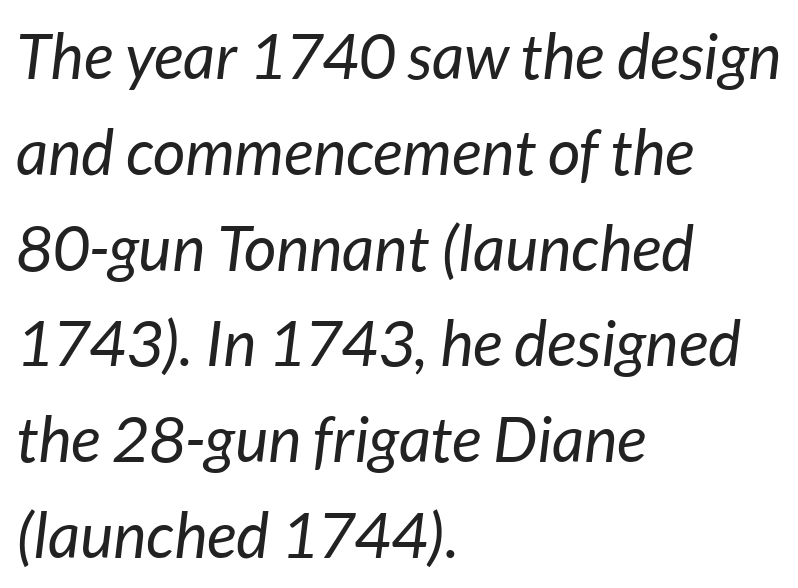
{"italic": "yes", "lean": "right", "slant_degrees": 7, "bold": "no", "weight": "regular", "width": "normal", "stroke_contrast": "low", "x_height": "medium", "monospaced": "no", "underline": "no", "align": "left", "line_spacing": "normal", "line_spacing_ratio": 1.52, "letter_spacing": "normal", "letter_spacing_em": 0.0, "glyph_px": 63}
